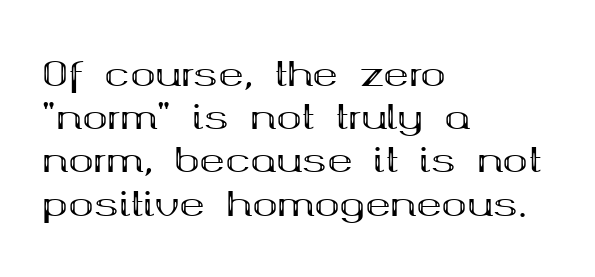
Q: Is the text bold? A: Yes.
Q: Is the text italic (slanted)? A: No, it is upright.
Q: Is the typeface a serif or a sans-serif typeface? A: Serif.
Q: Is the text underlined? A: No.
Q: How is the paragraph aligned? A: Left-aligned.
Q: Is the spacing between letters normal or unusually wide? A: Normal.
Q: Is the spacing between lines tight, normal or loose? A: Normal.
Q: Width (condensed, normal, or wide)? A: Wide.
Q: Stroke contrast? A: Medium.
Q: x-height? A: Medium.
Q: Monospaced? A: No.
